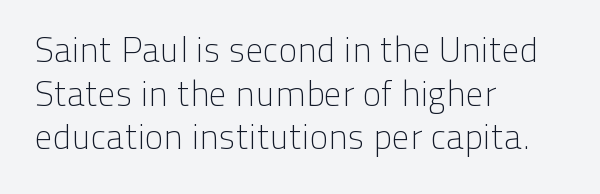
The image shows 35 px light sans-serif type, upright; set left-aligned, normal line spacing (1.25x), normal letter spacing, not underlined; low stroke contrast and a medium x-height.
